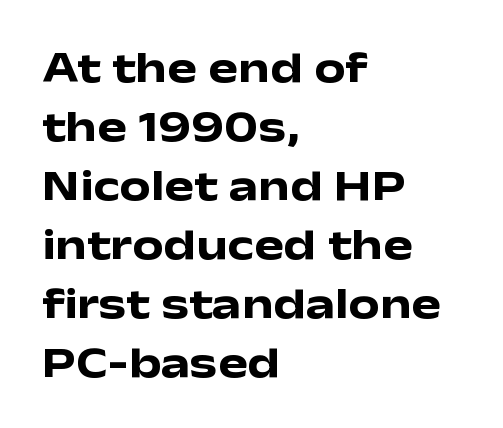
Line starts are locked; line ends wander. Note the varied advance widths — an 'i' is clearly narrower than an 'm'. The specimen reads as upright at a glance. The baseline area is clear. The sample has been set heavy, in full bold. A sans-serif font was chosen for this passage.
